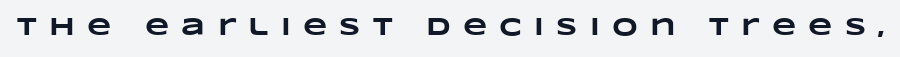
Q: Is the text bold? A: Yes.
Q: Is the text underlined? A: No.
Q: Is the spacing between letters normal or unusually wide? A: Unusually wide.
